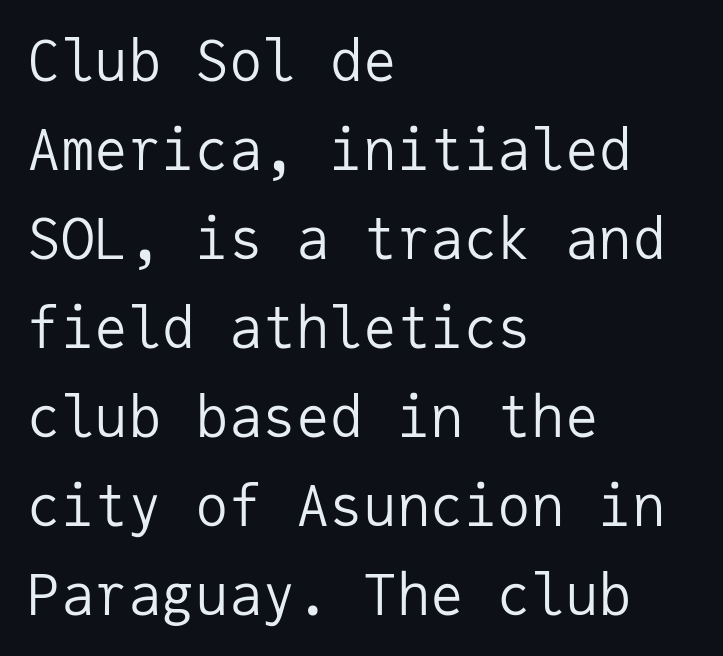
{"serif": "no", "italic": "no", "bold": "no", "weight": "regular", "width": "normal", "stroke_contrast": "low", "x_height": "medium", "monospaced": "yes", "underline": "no", "align": "left", "line_spacing": "normal", "line_spacing_ratio": 1.59, "letter_spacing": "normal", "letter_spacing_em": 0.0, "glyph_px": 56}
